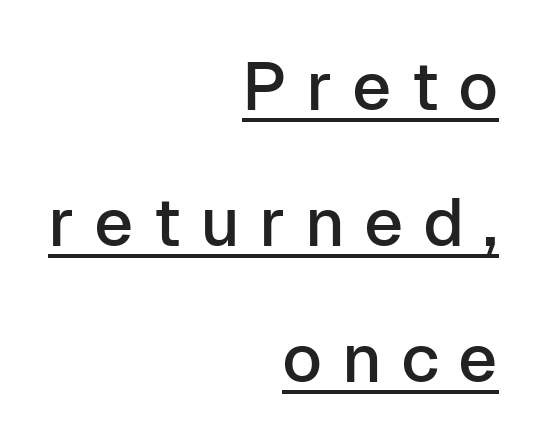
These lines were composed using upright roman letters. This sample is right-justified, so line beginnings fall wherever the words allow. Notice how a bar underscores the lettering throughout. The tracking reads as deliberately expanded to a designer's eye. Font category for this specimen: sans-serif. The passage shown stacks its lines with a broad gap.
